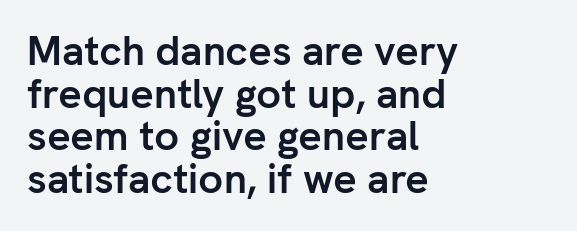
Q: Is the text bold? A: Yes.
Q: Is the text italic (slanted)? A: No, it is upright.
Q: Is the typeface a serif or a sans-serif typeface? A: Sans-serif.
Q: Is the text underlined? A: No.
Q: How is the paragraph aligned? A: Left-aligned.
Q: Is the spacing between letters normal or unusually wide? A: Normal.
Q: Is the spacing between lines tight, normal or loose? A: Tight.
Q: Width (condensed, normal, or wide)? A: Normal.
Q: Stroke contrast? A: Low.
Q: x-height? A: Medium.
Q: Monospaced? A: No.
